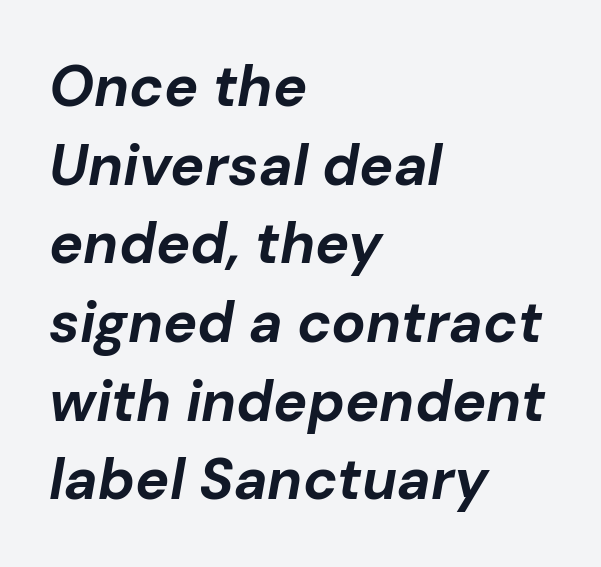
{"italic": "yes", "lean": "right", "slant_degrees": 10, "bold": "yes", "weight": "bold", "width": "normal", "stroke_contrast": "low", "x_height": "medium", "monospaced": "no", "underline": "no", "align": "left", "line_spacing": "normal", "line_spacing_ratio": 1.38, "letter_spacing": "normal", "letter_spacing_em": 0.0, "glyph_px": 57}
